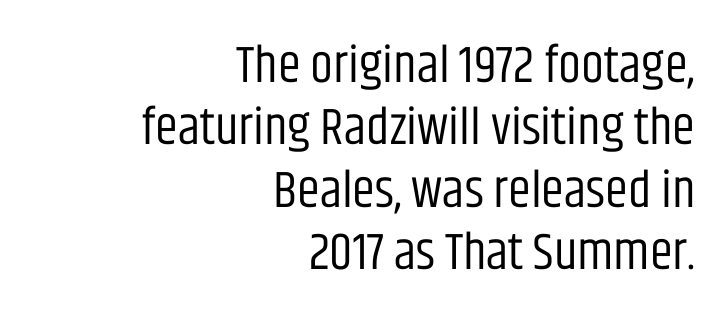
Stroke terminals: plain, sans-serif. Horizontally, the lines are justified to the trailing edge only. Note the varied advance widths — an 'i' is clearly narrower than an 'm'. Nothing heavy about these letters — not bold at all. Type without underlining. Characters follow at the spacing the type designer built in.
